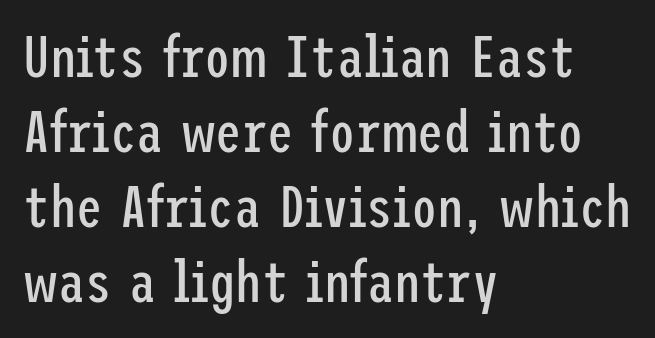
The letters sit at their default tracking, neither squeezed nor spread. Each letter's strokes conclude bluntly, with no projecting serifs. The rendering anchors every line to the left-hand side. Stems and bowls with no extra thickness — not bold. Notice how the stems are strictly vertical — no italics here. Rule under the text: the space is simply empty.
